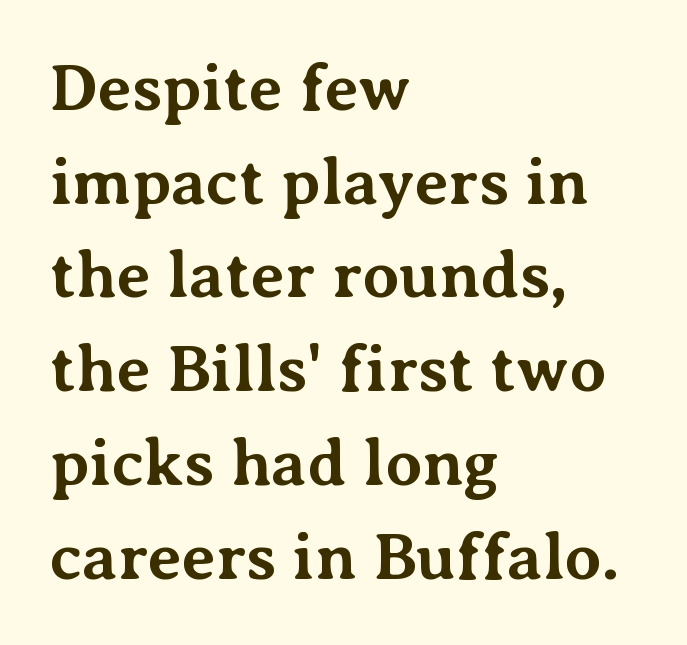
The image shows 66 px bold serif type, upright; set left-aligned, normal line spacing (1.42x), normal letter spacing, not underlined; medium stroke contrast and a medium x-height.
